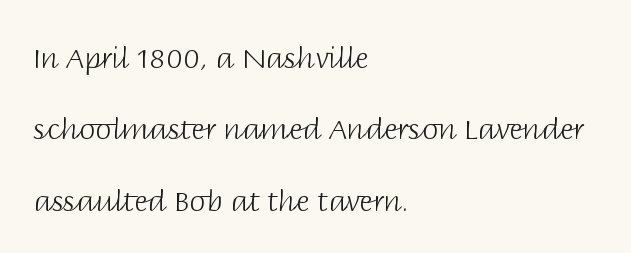
Q: Is the text bold? A: No.
Q: Is the text italic (slanted)? A: No, it is upright.
Q: Is the typeface a serif or a sans-serif typeface? A: Sans-serif.
Q: Is the text underlined? A: No.
Q: How is the paragraph aligned? A: Left-aligned.
Q: Is the spacing between letters normal or unusually wide? A: Normal.
Q: Is the spacing between lines tight, normal or loose? A: Loose.
Q: Width (condensed, normal, or wide)? A: Normal.
Q: Stroke contrast? A: Low.
Q: x-height? A: Large.
Q: Monospaced? A: No.
